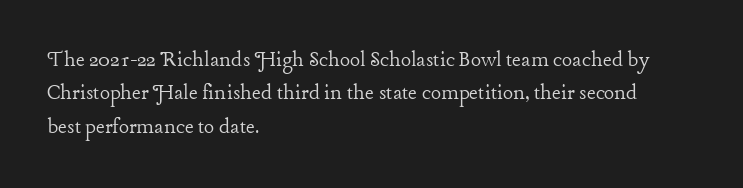
The image shows 24 px text type, upright; set left-aligned, normal line spacing (1.39x), normal letter spacing, not underlined.
